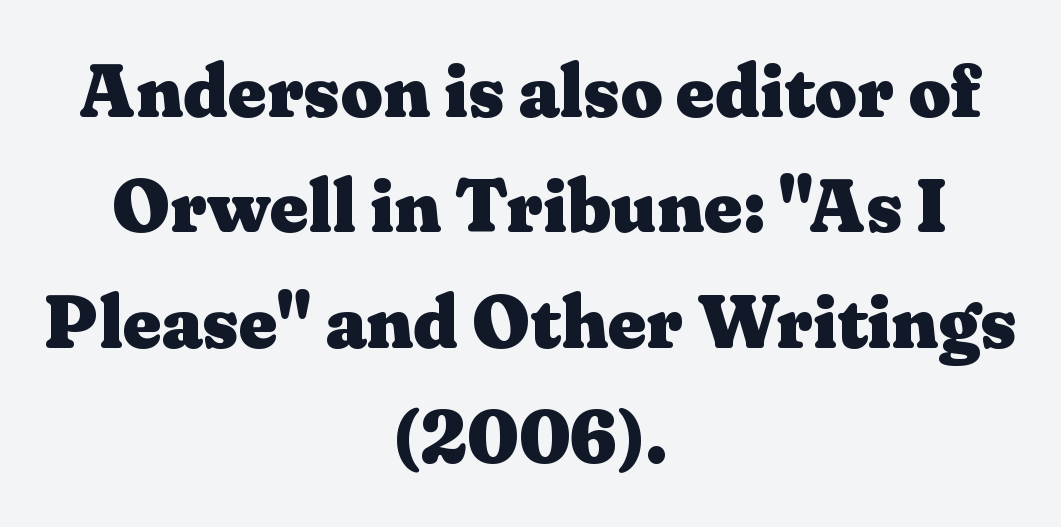
{"serif": "yes", "italic": "no", "bold": "yes", "weight": "heavy", "width": "wide", "stroke_contrast": "medium", "x_height": "medium", "monospaced": "no", "underline": "no", "align": "center", "line_spacing": "normal", "line_spacing_ratio": 1.56, "letter_spacing": "normal", "letter_spacing_em": 0.0, "glyph_px": 74}
